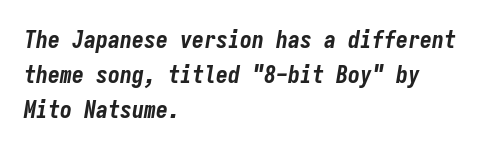
Caption: standard tracking, unaltered. The lettering tilts uniformly, giving the passage an italic look. Underlining? Definitely not there. This rendering uses left alignment, leaving the right contour irregular.
